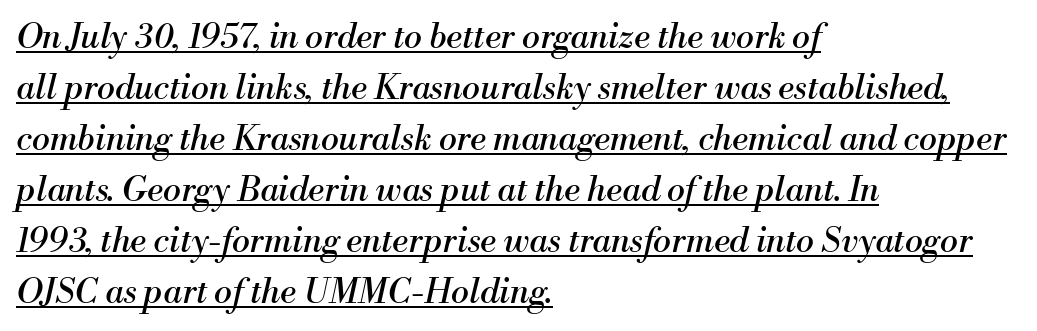
The image shows 34 px regular-weight serif type, italic (leaning right); set left-aligned, normal line spacing (1.5x), normal letter spacing, underlined; medium stroke contrast and a small x-height.
